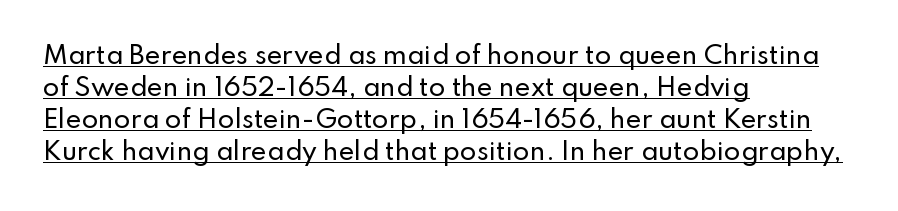
The image shows 24 px text type, upright; set left-aligned, normal line spacing (1.34x), normal letter spacing, underlined.
